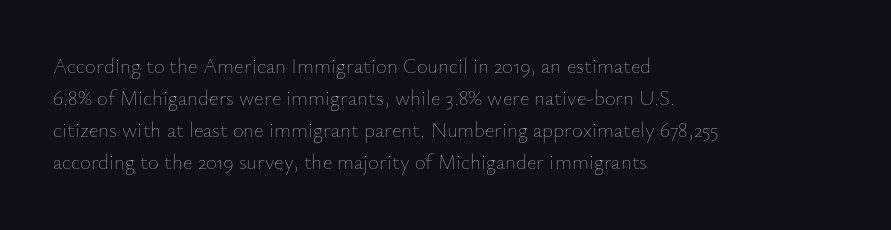
Is the block centered? No — it sits flush against the left margin. Honestly, the row spacing looks completely unremarkable. Check under the words: just untouched page. Ascenders rise straight up at ninety degrees. Nobody touched the tracking dial on this one.
